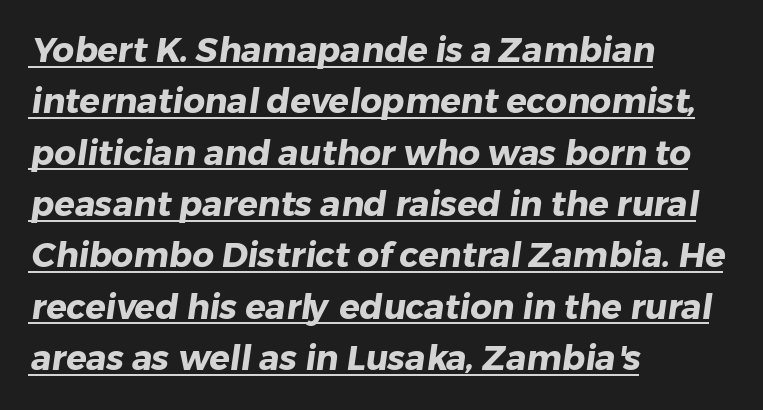
The image shows 34 px heavy sans-serif type; set left-aligned, normal line spacing (1.51x), normal letter spacing, underlined; low stroke contrast and a medium x-height.
